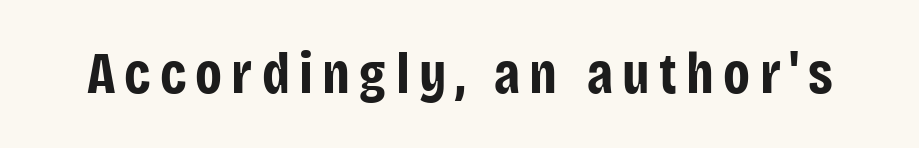
{"serif": "no", "italic": "no", "bold": "yes", "weight": "bold", "width": "condensed", "stroke_contrast": "low", "x_height": "large", "monospaced": "no", "underline": "no", "glyph_px": 58}
